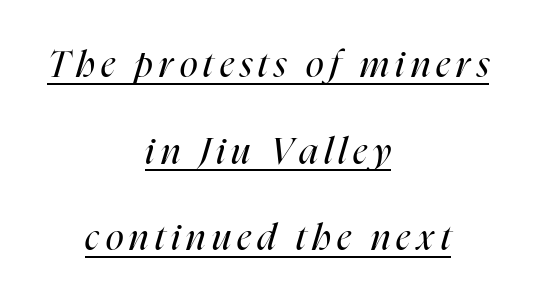
{"italic": "yes", "lean": "right", "slant_degrees": 16, "bold": "no", "weight": "regular", "width": "condensed", "stroke_contrast": "high", "x_height": "medium", "monospaced": "no", "underline": "yes", "align": "center", "line_spacing": "loose", "line_spacing_ratio": 2.34, "glyph_px": 37}
